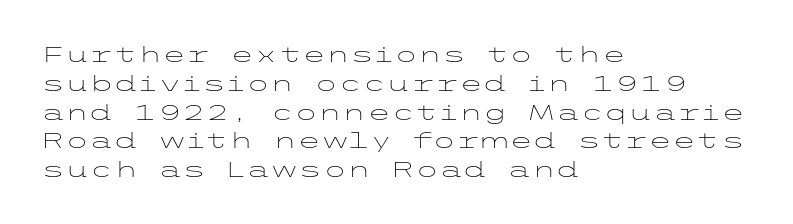
{"italic": "no", "bold": "no", "underline": "no", "align": "left", "line_spacing": "normal", "line_spacing_ratio": 1.31, "letter_spacing": "normal", "letter_spacing_em": 0.0, "glyph_px": 22}
